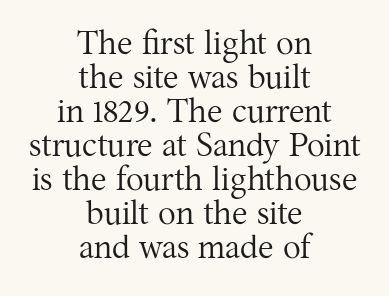
Q: Is the text bold? A: No.
Q: Is the text italic (slanted)? A: No, it is upright.
Q: Is the typeface a serif or a sans-serif typeface? A: Serif.
Q: Is the text underlined? A: No.
Q: How is the paragraph aligned? A: Centered.
Q: Is the spacing between letters normal or unusually wide? A: Normal.
Q: Is the spacing between lines tight, normal or loose? A: Tight.
Q: Width (condensed, normal, or wide)? A: Normal.
Q: Stroke contrast? A: Medium.
Q: x-height? A: Medium.
Q: Monospaced? A: No.
